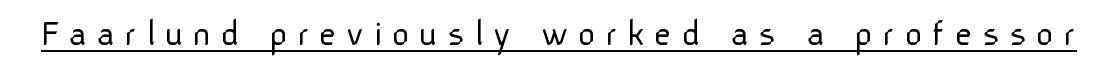
The image shows 38 px light sans-serif type, upright; set unusually wide letter spacing (+0.25 em), underlined; low stroke contrast and a medium x-height.
